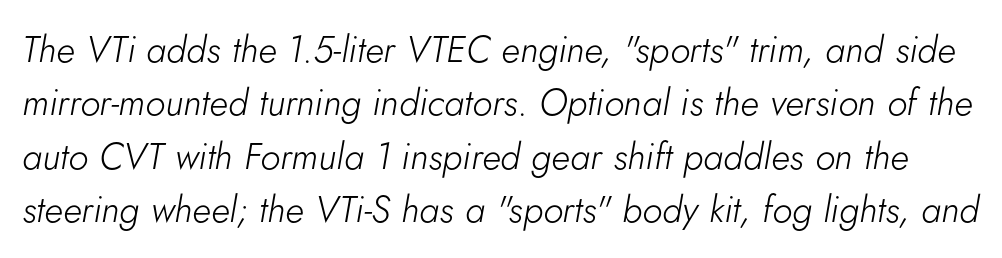
Varying glyph widths throughout — classic text-font behaviour. Letter spacing: default. Is the stroke heavy? The answer is a plain regular-or-lighter. It's the slanting kind of type. One glance says typical: line gaps are just what's usual.
